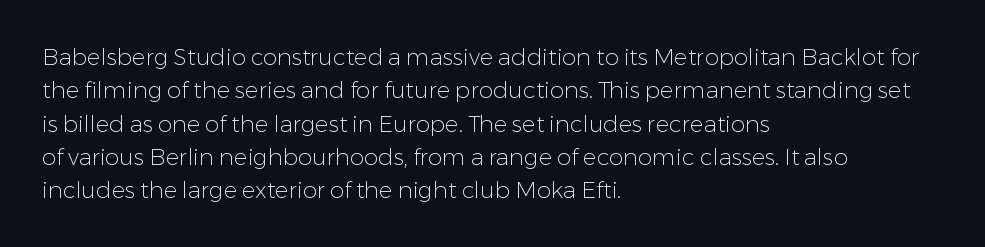
Q: Is the text bold? A: No.
Q: Is the text italic (slanted)? A: No, it is upright.
Q: Is the text underlined? A: No.
Q: How is the paragraph aligned? A: Left-aligned.
Q: Is the spacing between letters normal or unusually wide? A: Normal.
Q: Is the spacing between lines tight, normal or loose? A: Normal.
